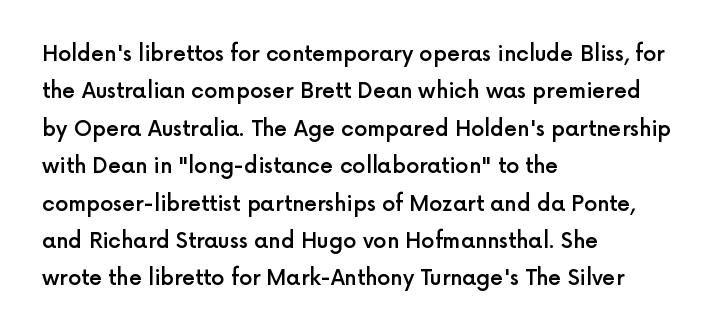
Notice how the stems are strictly vertical — no italics here. Does the copy run flush right? No — it runs flush left. Descender tails drop into unmarked territory. Letter spacing: default.
